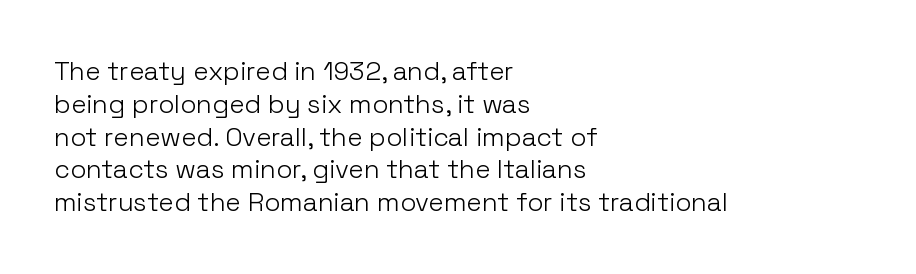
Check the space under the baseline: it is left empty. Posture: upright roman. Is the type heavy? It reads as light-to-regular instead. One-word summary of the alignment: left. The line-height multiplier appears to be the usual default.
